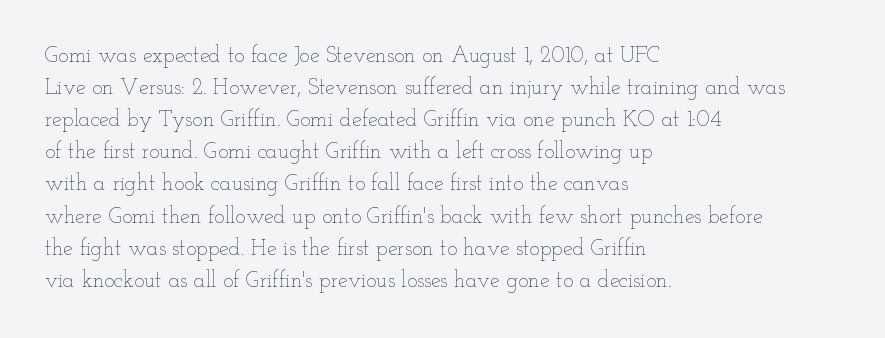
Q: Is the text bold? A: No.
Q: Is the text italic (slanted)? A: No, it is upright.
Q: Is the text underlined? A: No.
Q: How is the paragraph aligned? A: Left-aligned.
Q: Is the spacing between letters normal or unusually wide? A: Normal.
Q: Is the spacing between lines tight, normal or loose? A: Normal.
